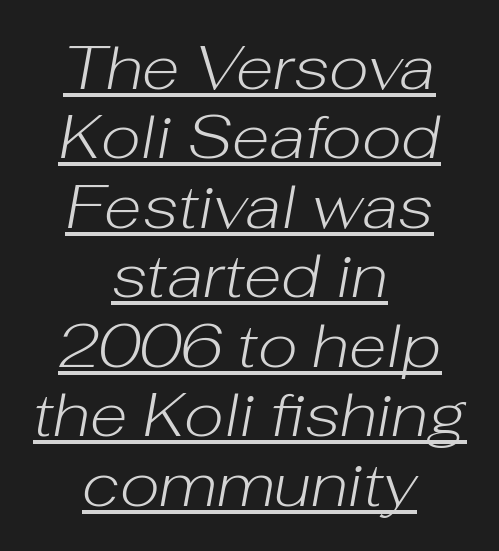
Yep, that's italic — everything's leaning. Stroke mass is kept to a normal reading level or below. The line texture is even and compact thanks to regular tracking. Proportional: the letters do not fall into vertical columns. Centered paragraph, ragged on both sides.
